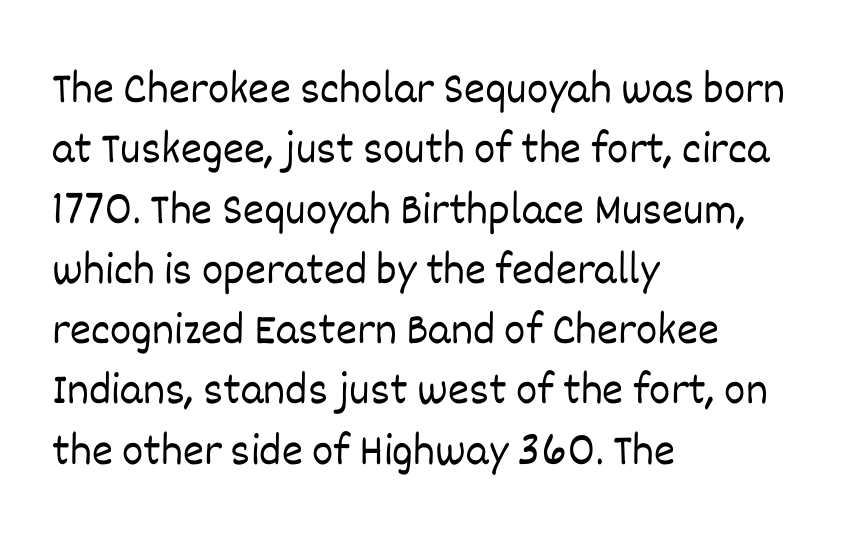
The image shows 45 px light type, upright; set left-aligned, normal line spacing (1.34x), normal letter spacing, not underlined; low stroke contrast and a large x-height.
